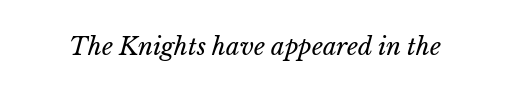
Q: Is the text bold? A: No.
Q: Is the text italic (slanted)? A: Yes, it leans right by about 15 degrees.
Q: Is the text underlined? A: No.
Q: Is the spacing between letters normal or unusually wide? A: Normal.
